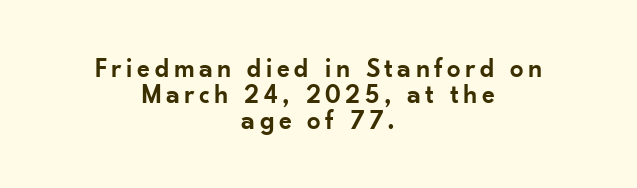
The axis of the letterforms is exactly vertical. Each glyph is drawn with semibold strokes, heavier than normal yet not fully bold. Both edges are ragged and mirror each other, which tells us the setting is centered. These lines huddle together more closely than default settings would place them.
